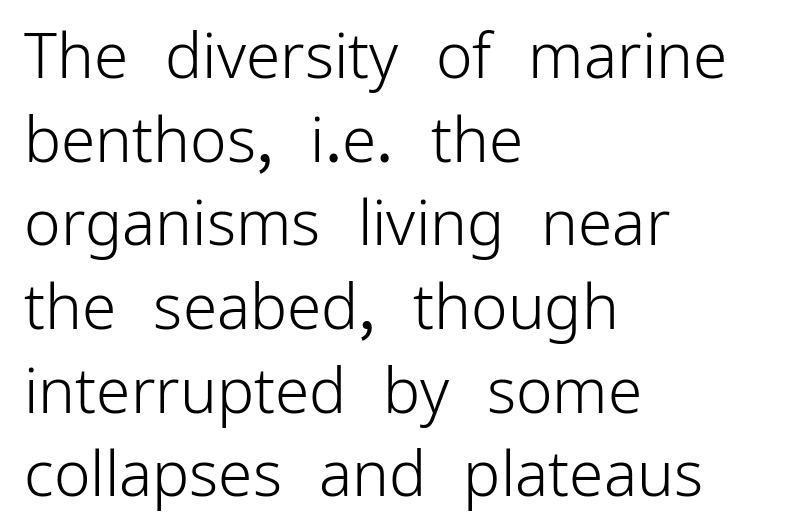
The image shows 62 px light sans-serif type, upright; set left-aligned, normal line spacing (1.35x), normal letter spacing, not underlined; low stroke contrast and a medium x-height.
